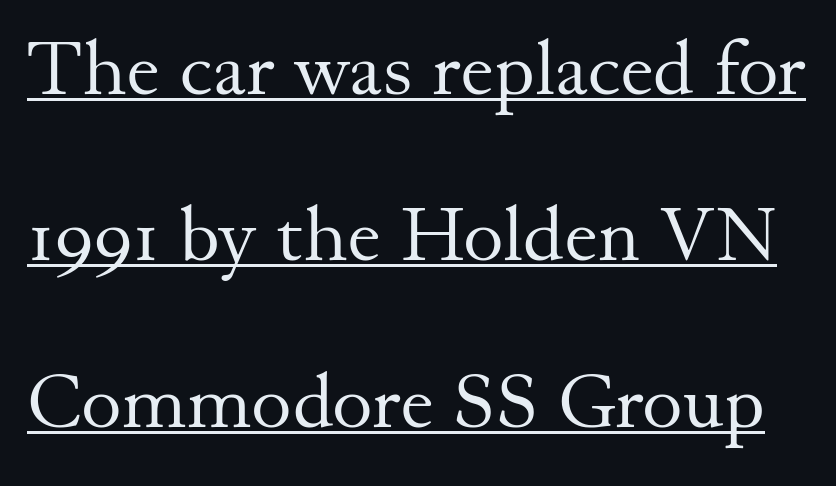
{"serif": "yes", "italic": "no", "bold": "no", "weight": "regular", "width": "normal", "stroke_contrast": "medium", "x_height": "small", "monospaced": "no", "underline": "yes", "line_spacing": "loose", "line_spacing_ratio": 2.16, "letter_spacing": "normal", "letter_spacing_em": 0.0, "glyph_px": 77}
